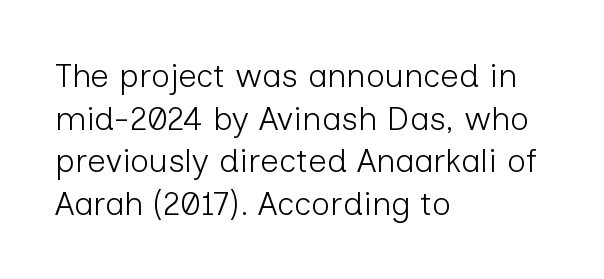
{"serif": "no", "italic": "no", "bold": "no", "weight": "light", "width": "normal", "stroke_contrast": "low", "x_height": "medium", "monospaced": "no", "underline": "no", "align": "left", "line_spacing": "normal", "line_spacing_ratio": 1.29, "letter_spacing": "normal", "letter_spacing_em": 0.0, "glyph_px": 33}
